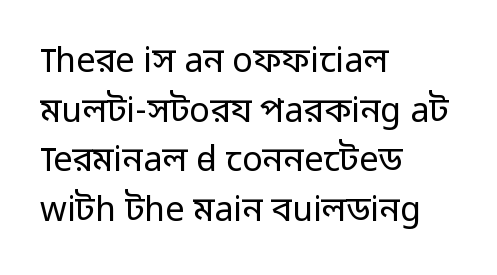
The image shows 34 px regular-weight sans-serif type, upright; set left-aligned, normal line spacing (1.46x), normal letter spacing, not underlined; low stroke contrast and a medium x-height.
